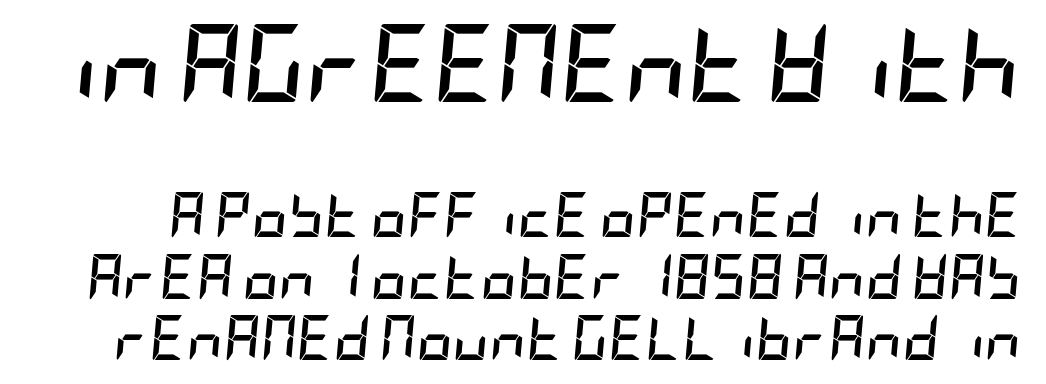
Vertically, the passage feels balanced, rows spaced as you'd expect. Slant detected: the letters are inclined. The gaps between neighbouring characters are ordinary and unremarkable. Look at the glyph heights: the upper group is clearly the bigger setting.
